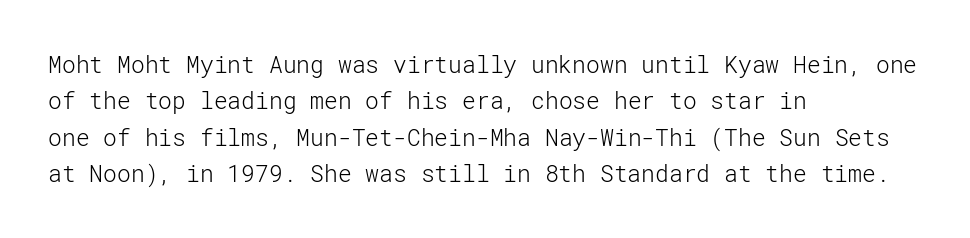
Q: Is the text bold? A: No.
Q: Is the text italic (slanted)? A: No, it is upright.
Q: Is the text underlined? A: No.
Q: How is the paragraph aligned? A: Left-aligned.
Q: Is the spacing between letters normal or unusually wide? A: Normal.
Q: Is the spacing between lines tight, normal or loose? A: Normal.
